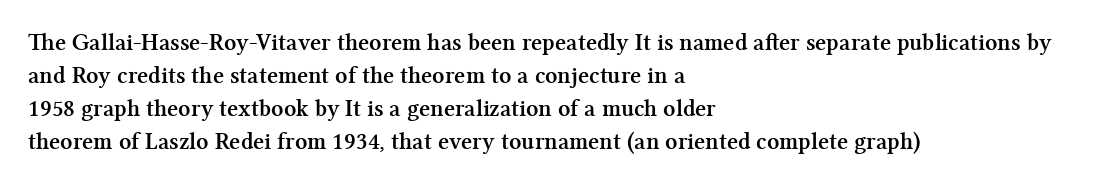
Q: Is the text bold? A: Yes.
Q: Is the text italic (slanted)? A: No, it is upright.
Q: Is the text underlined? A: No.
Q: How is the paragraph aligned? A: Left-aligned.
Q: Is the spacing between letters normal or unusually wide? A: Normal.
Q: Is the spacing between lines tight, normal or loose? A: Normal.
